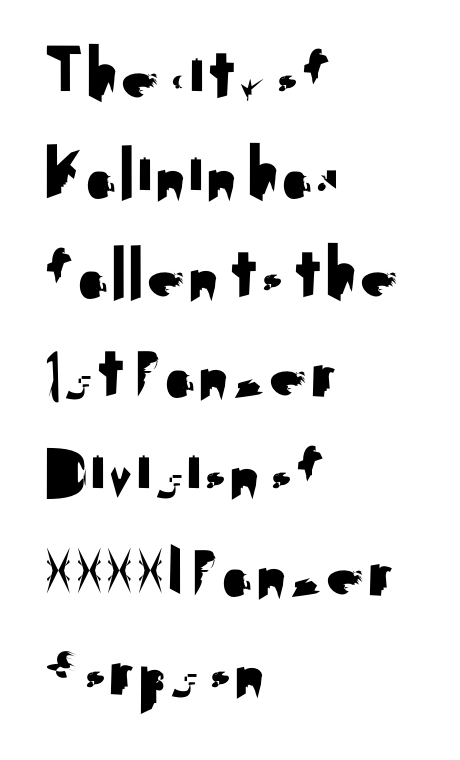
Q: Is the text italic (slanted)? A: No, it is upright.
Q: Is the typeface a serif or a sans-serif typeface? A: Sans-serif.
Q: Is the text underlined? A: No.
Q: How is the paragraph aligned? A: Left-aligned.
Q: Is the spacing between letters normal or unusually wide? A: Normal.
Q: Is the spacing between lines tight, normal or loose? A: Normal.
Q: Width (condensed, normal, or wide)? A: Normal.
Q: Stroke contrast? A: Medium.
Q: x-height? A: Small.
Q: Monospaced? A: No.
